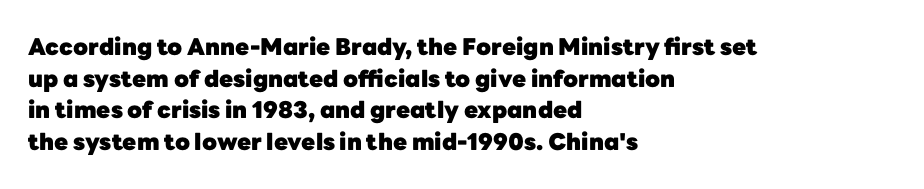
Q: Is the text bold? A: Yes.
Q: Is the text italic (slanted)? A: No, it is upright.
Q: Is the text underlined? A: No.
Q: How is the paragraph aligned? A: Left-aligned.
Q: Is the spacing between letters normal or unusually wide? A: Normal.
Q: Is the spacing between lines tight, normal or loose? A: Normal.
